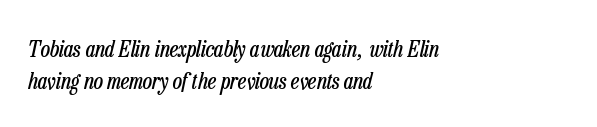
Q: Is the text bold? A: No.
Q: Is the text italic (slanted)? A: Yes, it leans right by about 13 degrees.
Q: Is the text underlined? A: No.
Q: How is the paragraph aligned? A: Left-aligned.
Q: Is the spacing between letters normal or unusually wide? A: Normal.
Q: Is the spacing between lines tight, normal or loose? A: Normal.
